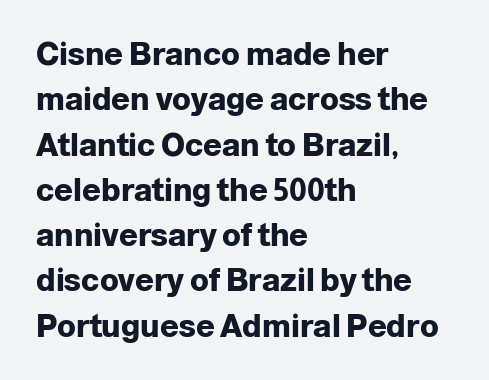
{"serif": "no", "italic": "no", "bold": "yes", "weight": "heavy", "width": "normal", "stroke_contrast": "low", "x_height": "medium", "monospaced": "no", "underline": "no", "align": "left", "line_spacing": "normal", "line_spacing_ratio": 1.46, "letter_spacing": "normal", "letter_spacing_em": 0.0, "glyph_px": 31}
